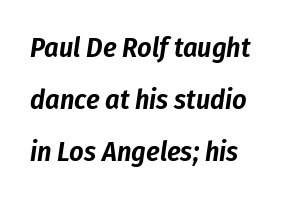
The image shows 28 px condensed type, italic (leaning right); set left-aligned, line spacing 1.85x, normal letter spacing, not underlined; low stroke contrast and a medium x-height.
